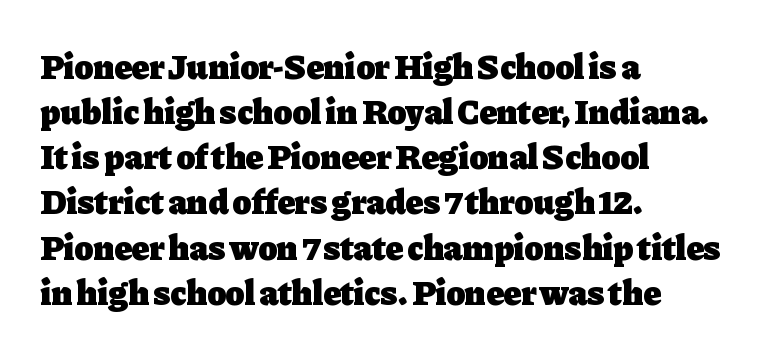
Here the designer chose a conventional face with non-uniform glyph widths. The lines in this sample share a left origin and differ only in where they stop. Any mark beneath the type? The region is blank. The lines sit at an ordinary, default distance from one another.
